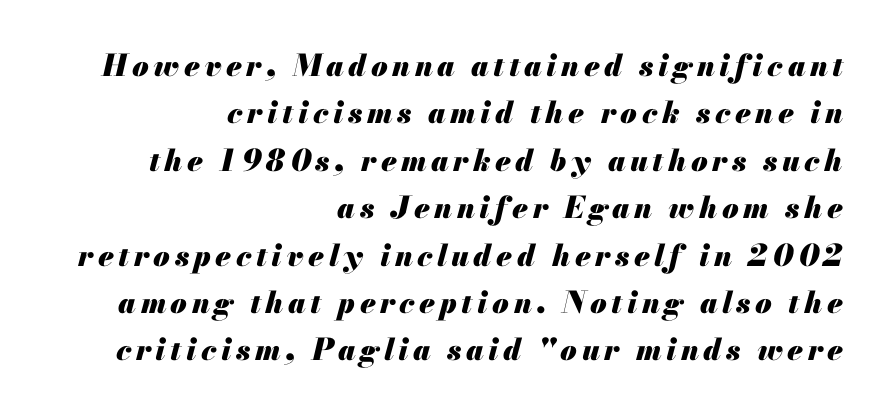
An italicized treatment has been applied to the whole sample. Students, this is bold: see how much ink each stroke carries. Just letters on the line, the space beneath them empty. The lines in this sample share a right terminus and differ only in where they begin.
